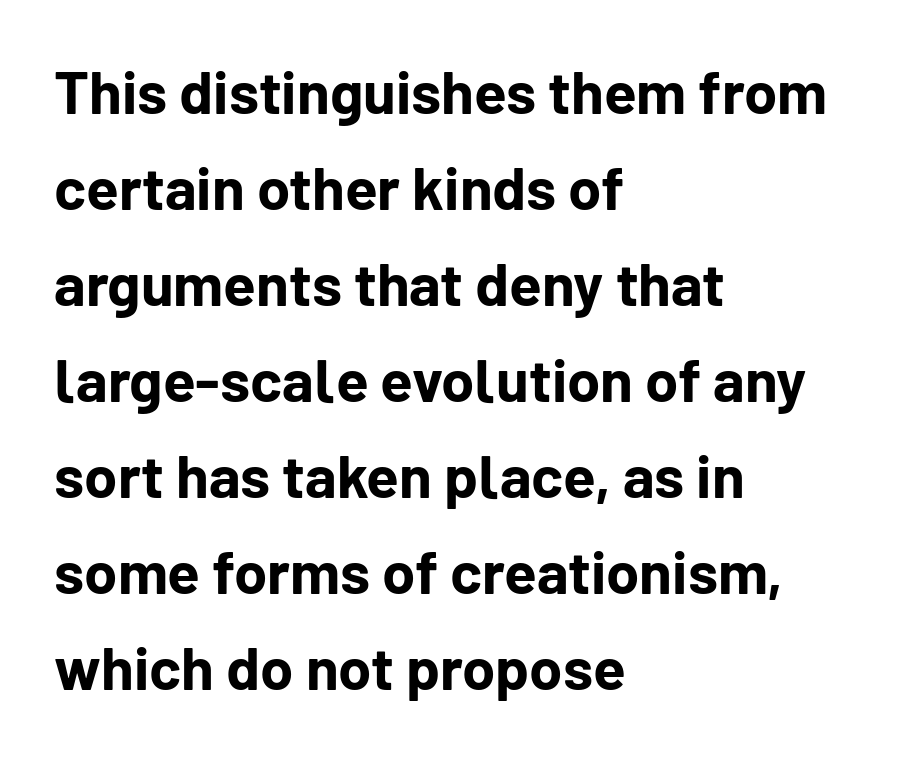
The image shows 60 px bold sans-serif type, upright; set left-aligned, normal line spacing (1.6x), normal letter spacing, not underlined; low stroke contrast and a medium x-height.
